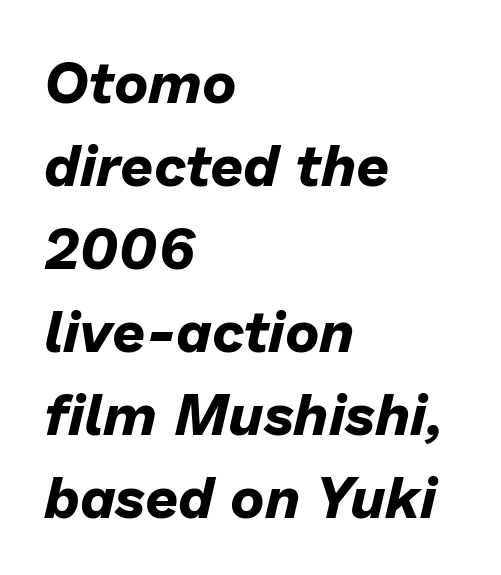
{"italic": "yes", "lean": "right", "slant_degrees": 13, "bold": "yes", "weight": "bold", "width": "normal", "stroke_contrast": "low", "x_height": "medium", "monospaced": "no", "underline": "no", "align": "left", "line_spacing": "normal", "line_spacing_ratio": 1.43, "letter_spacing": "normal", "letter_spacing_em": 0.0, "glyph_px": 58}
